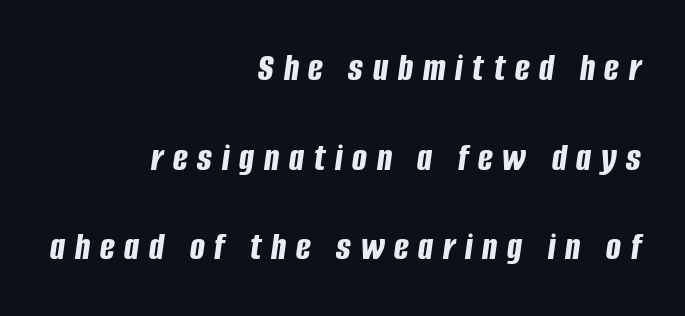
Look at the tracking — it's clearly loosened, letters drifting apart. Summary of vertical rhythm: relaxed, with wide interline spacing. Heavy, bold letterforms. Where is the straight margin? On the right. Every character sits at an angle, as italics do.
